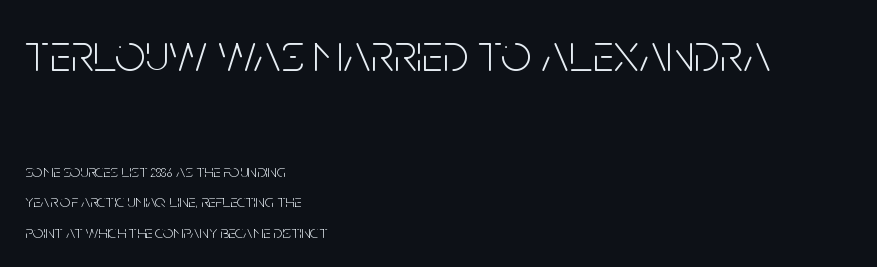
The image shows 54 px light, condensed sans-serif type, upright; set left-aligned, line spacing 1.71x, normal letter spacing, not underlined; the first (top) block is 3.0x larger; low stroke contrast and a large x-height.
